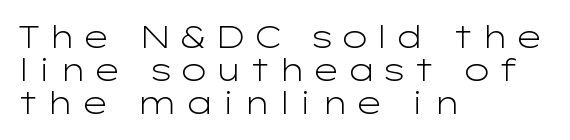
Q: Is the text bold? A: No.
Q: Is the text italic (slanted)? A: No, it is upright.
Q: Is the typeface a serif or a sans-serif typeface? A: Sans-serif.
Q: Is the text underlined? A: No.
Q: How is the paragraph aligned? A: Left-aligned.
Q: Is the spacing between lines tight, normal or loose? A: Tight.
Q: Width (condensed, normal, or wide)? A: Wide.
Q: Stroke contrast? A: Low.
Q: x-height? A: Medium.
Q: Monospaced? A: No.
